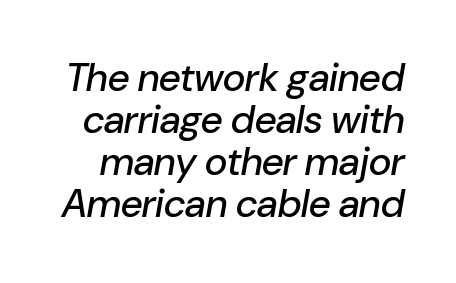
Notice how descenders almost collide with the ascenders below — that's tight leading. A typesetter would call this proportional, since set widths differ per character. Would a proofreader flag this as italicized? Yes. In terms of letterspacing, this is plain default setting. Any mark beneath the type? The region is blank.
